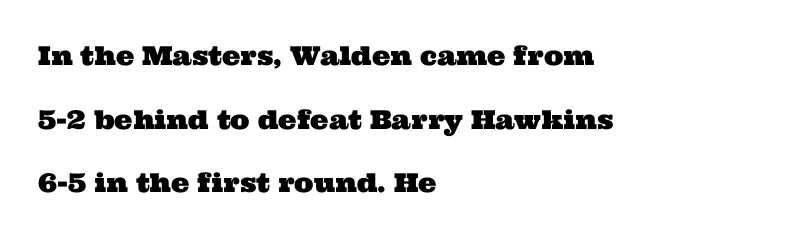
Q: Is the text underlined? A: No.
Q: How is the paragraph aligned? A: Left-aligned.
Q: Is the spacing between letters normal or unusually wide? A: Normal.
Q: Is the spacing between lines tight, normal or loose? A: Loose.
